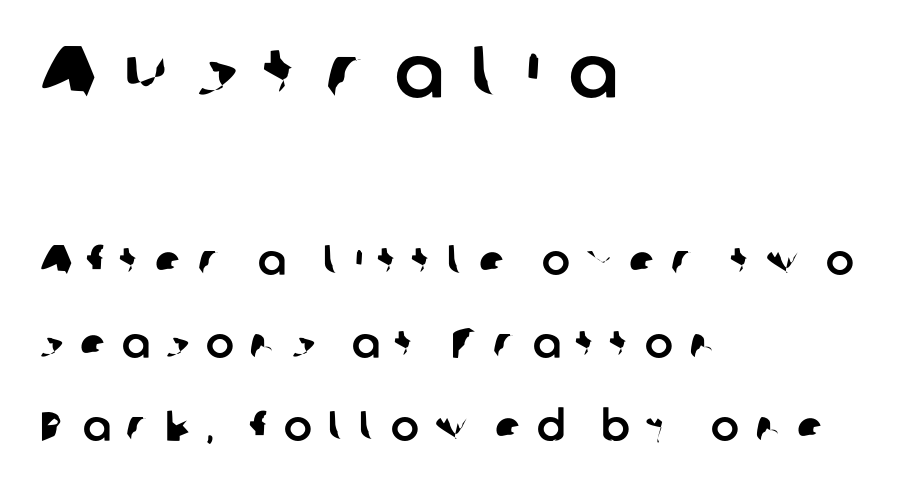
The letters in the upper block stand taller than those in the block below. A typesetter would call this proportional, since set widths differ per character. The space between consecutive lines is lavish. These lines have a slow, spaced-out rhythm from letter to letter. No feet cap the strokes, marking this as sans-serif type.
